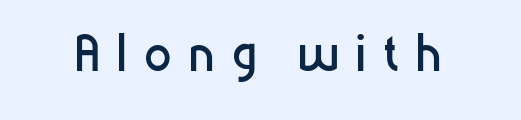
The image shows 69 px regular-weight, condensed sans-serif type, upright; set unusually wide letter spacing (+0.25 em), not underlined; low stroke contrast and a medium x-height.
